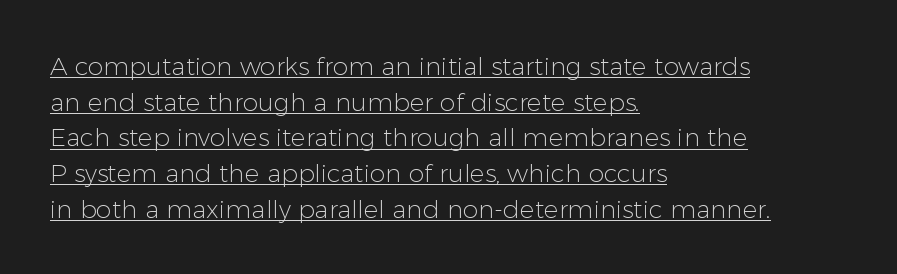
Q: Is the text bold? A: No.
Q: Is the text italic (slanted)? A: No, it is upright.
Q: Is the text underlined? A: Yes.
Q: How is the paragraph aligned? A: Left-aligned.
Q: Is the spacing between letters normal or unusually wide? A: Normal.
Q: Is the spacing between lines tight, normal or loose? A: Normal.
